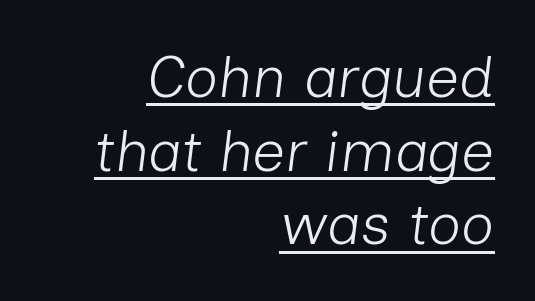
The image shows 58 px light type, italic (leaning right); set right-aligned, normal line spacing (1.27x), normal letter spacing, underlined; low stroke contrast and a medium x-height.
